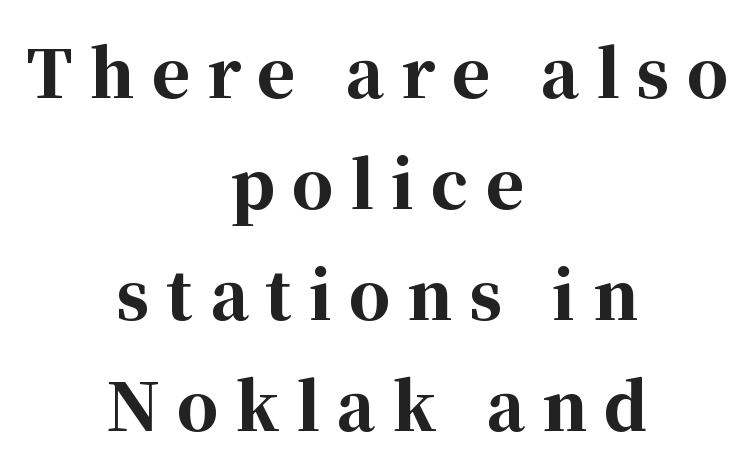
Thick stems and heavy bowls — unmistakably bold. Little horizontal feet cap the strokes, marking this as serif type. This sample uses expanded letter spacing, leaving extra air between glyphs. Italic? Not at all — the glyphs are vertical.
